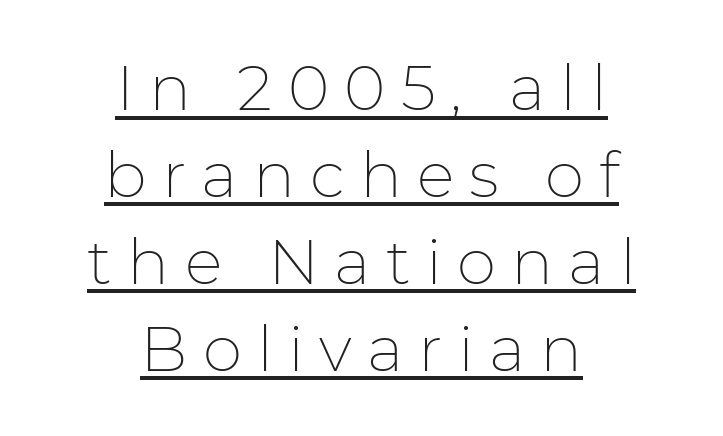
{"serif": "no", "italic": "no", "bold": "no", "weight": "thin", "width": "normal", "stroke_contrast": "low", "x_height": "medium", "monospaced": "no", "underline": "yes", "align": "center", "line_spacing": "normal", "line_spacing_ratio": 1.38, "letter_spacing": "wide", "letter_spacing_em": 0.24, "glyph_px": 63}
